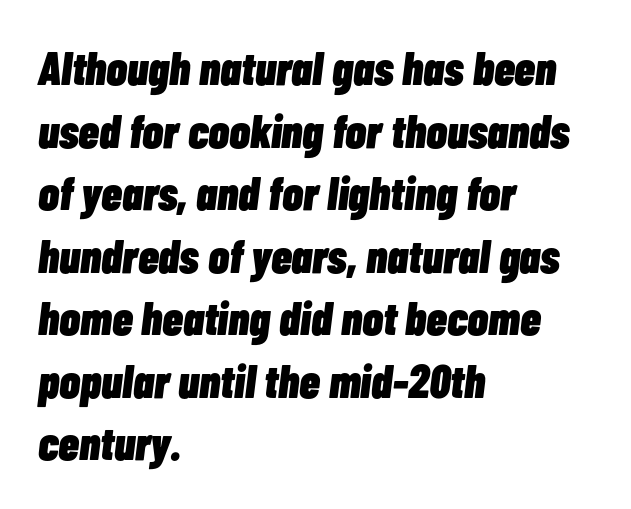
The letters advance in unequal steps, a hallmark of proportional type. Standard letterfit; no display-style spreading of the glyphs. Each row of text sits above clean, open space. How heavy is the stroke? Heavy — this is a bold. Where is the straight margin? On the left.
